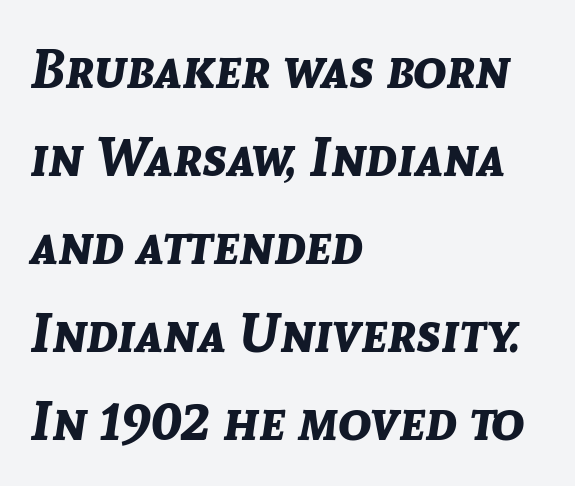
The image shows 55 px bold type, italic (leaning right); set left-aligned, normal line spacing (1.6x), normal letter spacing, not underlined; low stroke contrast and a medium x-height.
